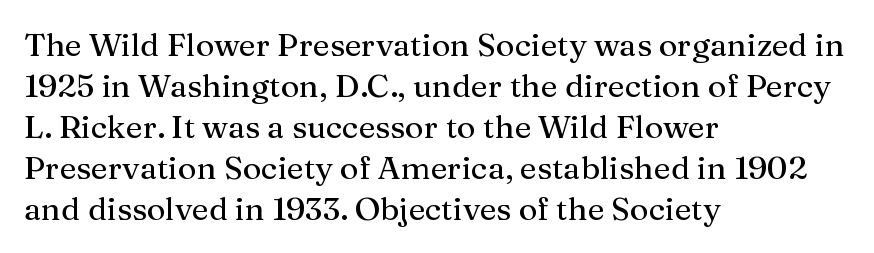
Is this a fixed-width face? No — the glyphs have proportional, varying widths. Unlike a clean sans, this face finishes its strokes with serifs. Line spacing here is normal. The rendering keeps characters at their native spacing. Typeset ragged right — the left edge is the straight one.
